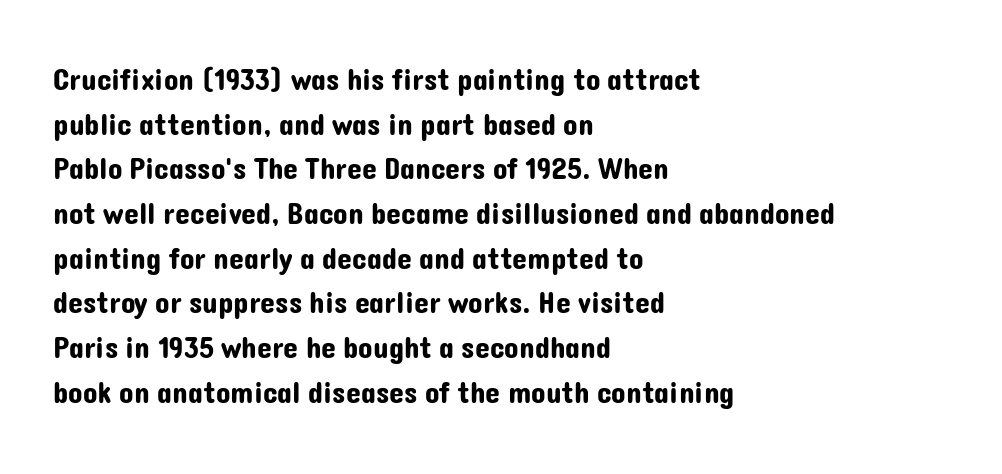
Does the copy run flush right? No — it runs flush left. A typesetter would call this leading conventional body-copy spacing. Lines of text with bare space underneath. The font family rendered here belongs to the sans-serif group. Varying glyph widths throughout — classic text-font behaviour.
